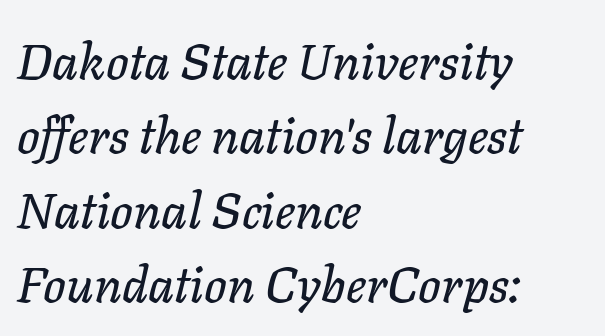
Think of a printed novel: that variable character pitch is what you see here. If you measured baseline to baseline, you'd find a middling distance. An italicized treatment has been applied to the whole sample. Words appear dense and cohesive because spacing is normal.
